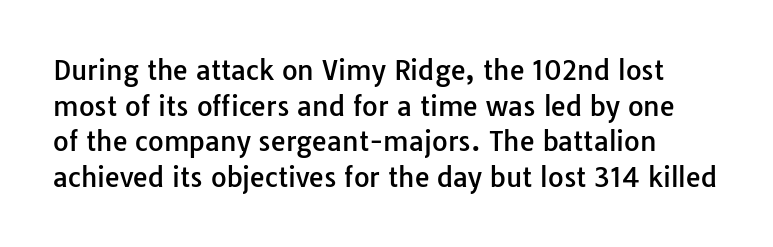
Q: Is the text italic (slanted)? A: No, it is upright.
Q: Is the text underlined? A: No.
Q: Is the spacing between letters normal or unusually wide? A: Normal.
Q: Is the spacing between lines tight, normal or loose? A: Normal.
